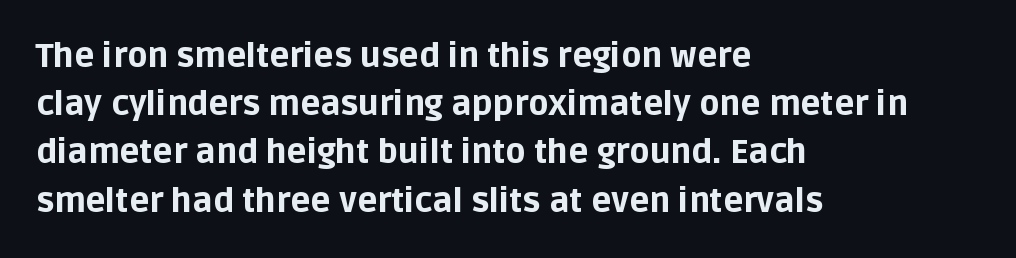
Q: Is the text bold? A: Yes.
Q: Is the text italic (slanted)? A: No, it is upright.
Q: Is the typeface a serif or a sans-serif typeface? A: Sans-serif.
Q: Is the text underlined? A: No.
Q: How is the paragraph aligned? A: Left-aligned.
Q: Is the spacing between letters normal or unusually wide? A: Normal.
Q: Is the spacing between lines tight, normal or loose? A: Normal.
Q: Width (condensed, normal, or wide)? A: Normal.
Q: Stroke contrast? A: Low.
Q: x-height? A: Large.
Q: Monospaced? A: No.
